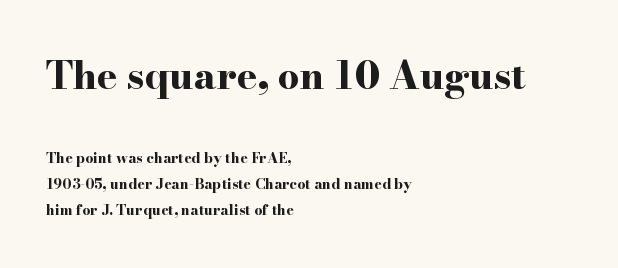
The image shows 38 px bold, wide serif type, upright; set left-aligned, line spacing 1.86x, normal letter spacing, not underlined; the first (top) block is 2.71x larger; high stroke contrast and a small x-height.
